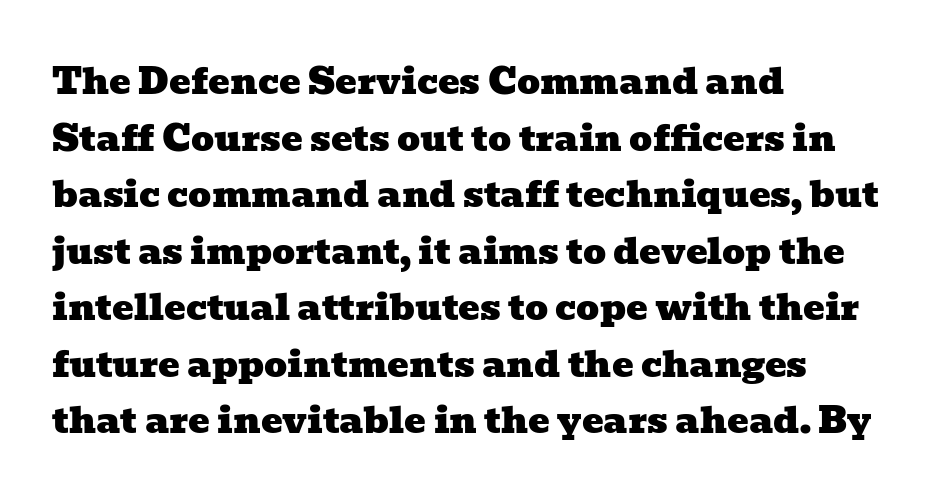
{"serif": "yes", "width": "wide", "stroke_contrast": "low", "x_height": "medium", "monospaced": "no", "underline": "no", "align": "left", "line_spacing": "normal", "line_spacing_ratio": 1.57, "letter_spacing": "normal", "letter_spacing_em": 0.0, "glyph_px": 36}
